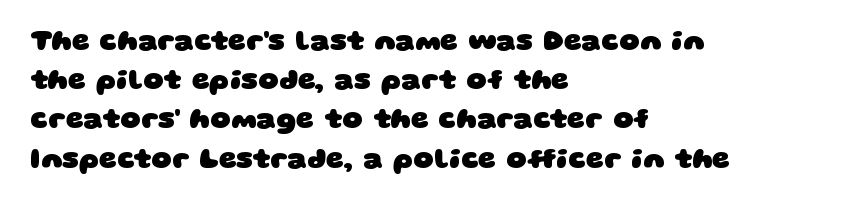
The image shows 28 px heavy, wide sans-serif type; set left-aligned, normal line spacing (1.4x), normal letter spacing, not underlined; low stroke contrast and a large x-height.
